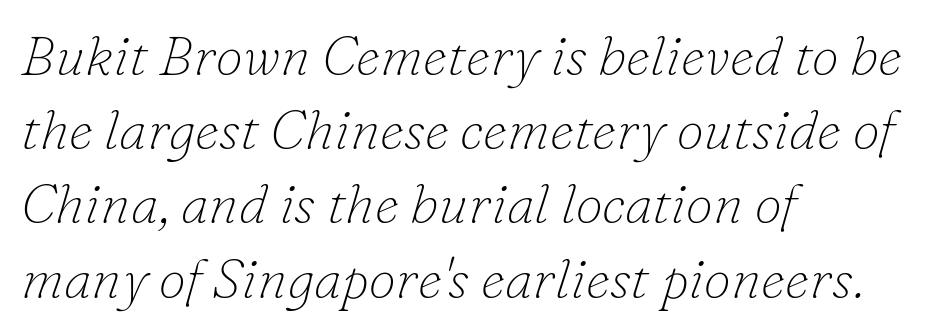
Q: Is the text bold? A: No.
Q: Is the text italic (slanted)? A: Yes, it leans right by about 16 degrees.
Q: Is the typeface a serif or a sans-serif typeface? A: Serif.
Q: Is the text underlined? A: No.
Q: How is the paragraph aligned? A: Left-aligned.
Q: Is the spacing between letters normal or unusually wide? A: Normal.
Q: Is the spacing between lines tight, normal or loose? A: Normal.
Q: Width (condensed, normal, or wide)? A: Normal.
Q: Stroke contrast? A: Low.
Q: x-height? A: Small.
Q: Monospaced? A: No.
